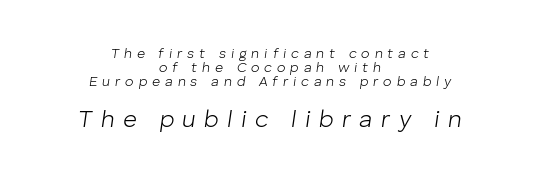
The image shows 24 px text type, italic (leaning right); set centered, tight line spacing (1.0x), unusually wide letter spacing (+0.35 em), not underlined; the second (bottom) block is 1.71x larger.
